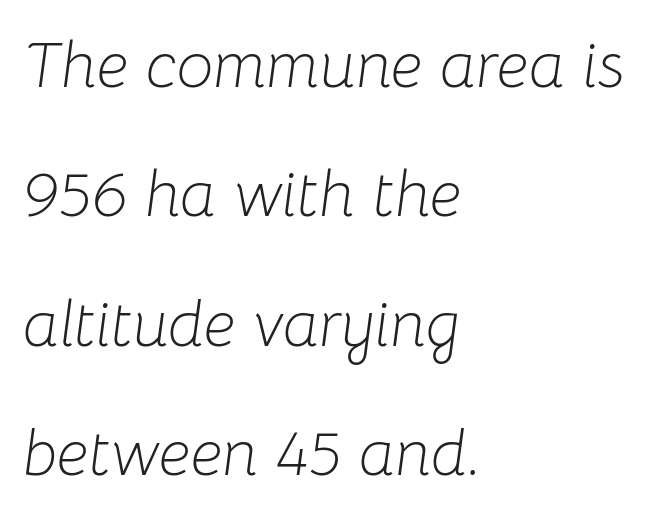
{"italic": "yes", "lean": "right", "slant_degrees": 8, "bold": "no", "weight": "light", "width": "normal", "stroke_contrast": "low", "x_height": "medium", "monospaced": "no", "underline": "no", "align": "left", "line_spacing": "loose", "line_spacing_ratio": 1.99, "letter_spacing": "normal", "letter_spacing_em": 0.0, "glyph_px": 65}
